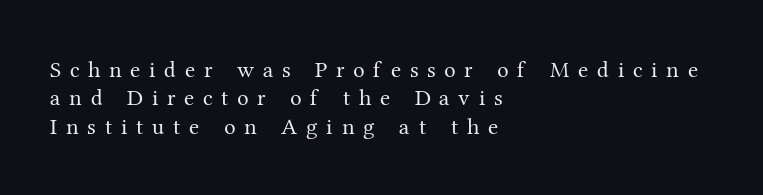
The axis of the letterforms is exactly vertical. Letter spacing: wide. Heaviness? Minimal to ordinary, like unemphasized prose. The lines are quadded left. Type without underlining.
